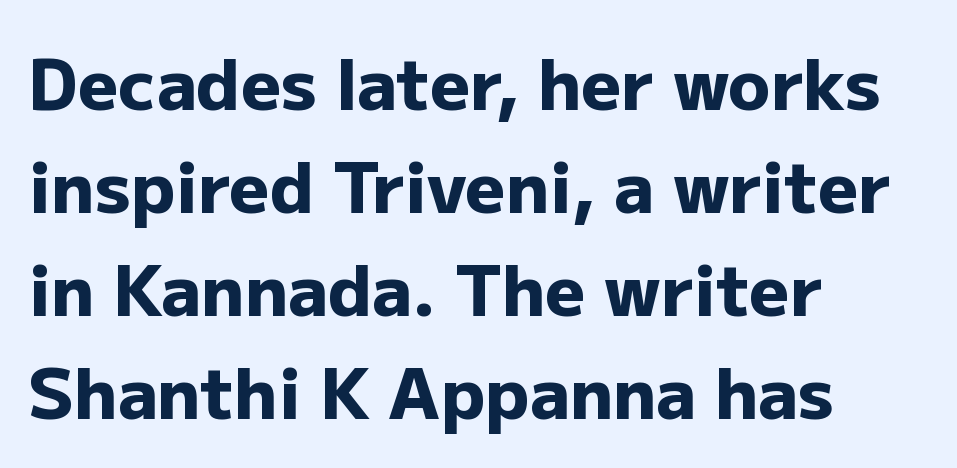
The image shows 70 px heavy sans-serif type, upright; set left-aligned, normal line spacing (1.47x), normal letter spacing, not underlined; low stroke contrast and a medium x-height.
